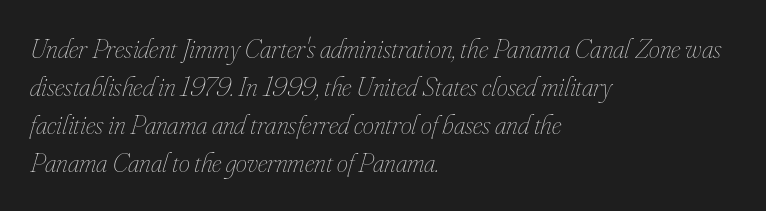
The image shows 28 px thin, condensed type, italic (leaning right); set left-aligned, normal line spacing (1.36x), normal letter spacing, not underlined; low stroke contrast and a small x-height.
